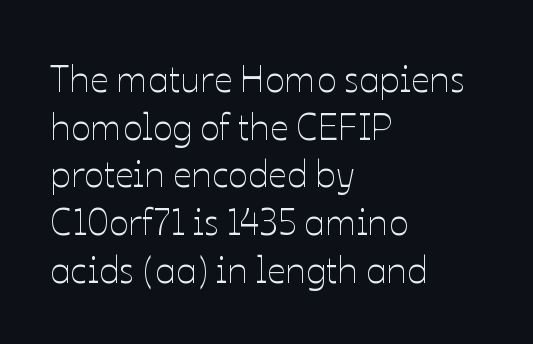
Q: Is the text bold? A: No.
Q: Is the text italic (slanted)? A: No, it is upright.
Q: Is the text underlined? A: No.
Q: How is the paragraph aligned? A: Left-aligned.
Q: Is the spacing between letters normal or unusually wide? A: Normal.
Q: Is the spacing between lines tight, normal or loose? A: Normal.
Q: Width (condensed, normal, or wide)? A: Normal.
Q: Stroke contrast? A: Low.
Q: x-height? A: Medium.
Q: Monospaced? A: No.
